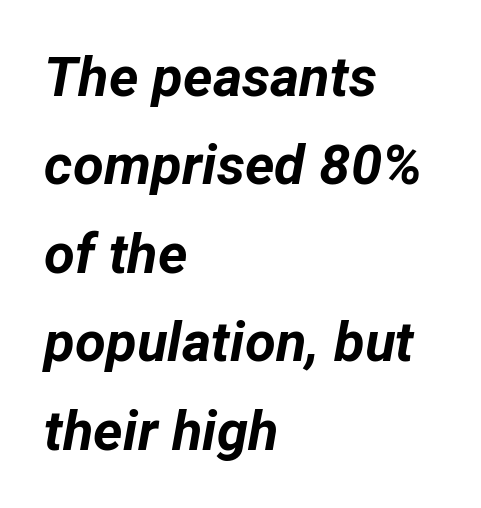
Q: Is the text bold? A: Yes.
Q: Is the text italic (slanted)? A: Yes, it leans right by about 12 degrees.
Q: Is the text underlined? A: No.
Q: How is the paragraph aligned? A: Left-aligned.
Q: Is the spacing between letters normal or unusually wide? A: Normal.
Q: Is the spacing between lines tight, normal or loose? A: Normal.
Q: Width (condensed, normal, or wide)? A: Normal.
Q: Stroke contrast? A: Low.
Q: x-height? A: Medium.
Q: Monospaced? A: No.
